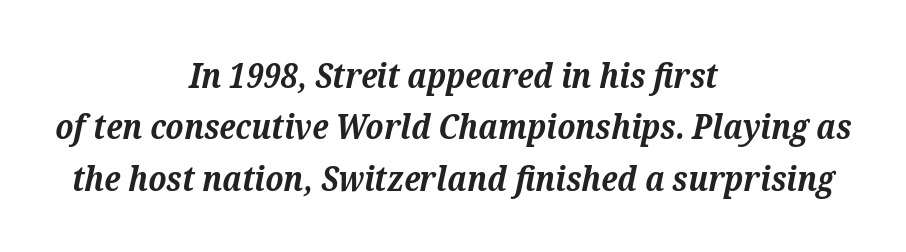
The image shows 34 px bold serif type, italic (leaning right); set centered, normal line spacing (1.51x), normal letter spacing, not underlined; medium stroke contrast and a medium x-height.
